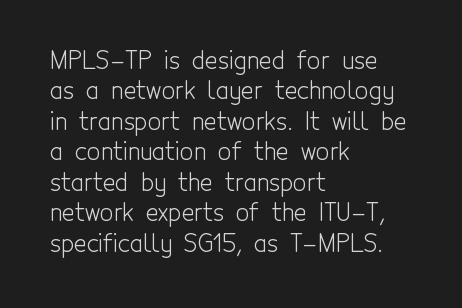
Q: Is the text bold? A: No.
Q: Is the text italic (slanted)? A: No, it is upright.
Q: Is the text underlined? A: No.
Q: How is the paragraph aligned? A: Left-aligned.
Q: Is the spacing between letters normal or unusually wide? A: Normal.
Q: Is the spacing between lines tight, normal or loose? A: Normal.
